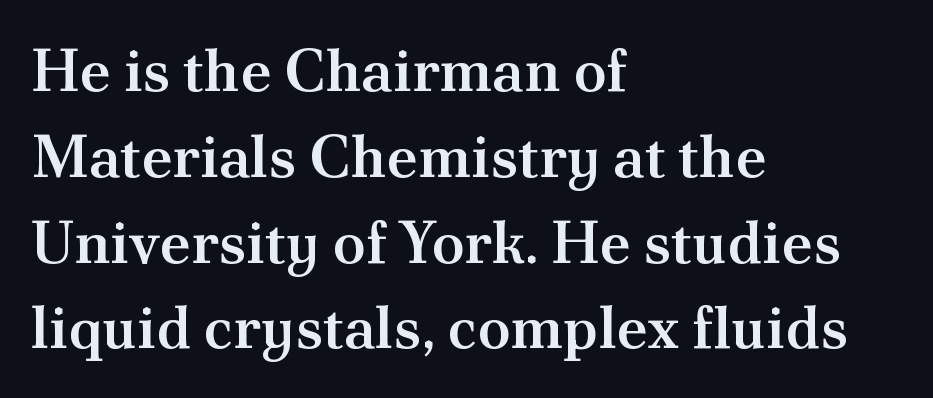
Nobody touched the tracking dial on this one. Has an underline been added? It has not. Ascenders rise straight up at ninety degrees. How heavy is the stroke? Medium-heavy — a semibold, shy of bold. The face used here is proportionally spaced, like ordinary book or web type.
